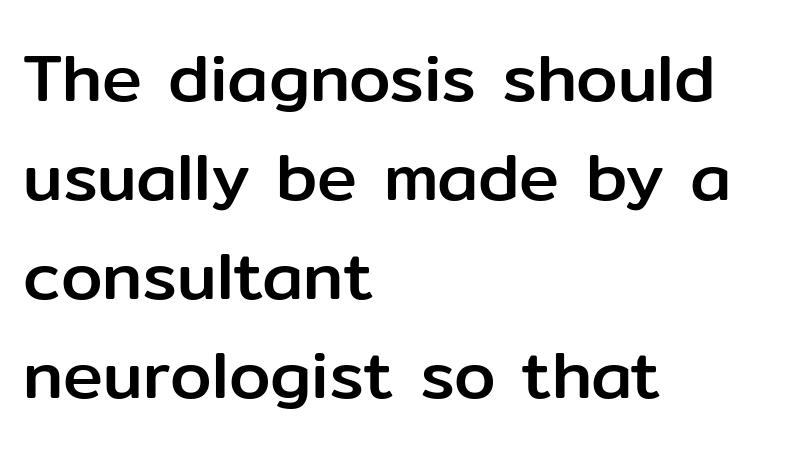
Q: Is the text italic (slanted)? A: No, it is upright.
Q: Is the typeface a serif or a sans-serif typeface? A: Sans-serif.
Q: Is the text underlined? A: No.
Q: How is the paragraph aligned? A: Left-aligned.
Q: Is the spacing between letters normal or unusually wide? A: Normal.
Q: Is the spacing between lines tight, normal or loose? A: Normal.
Q: Width (condensed, normal, or wide)? A: Normal.
Q: Stroke contrast? A: Low.
Q: x-height? A: Medium.
Q: Monospaced? A: No.
